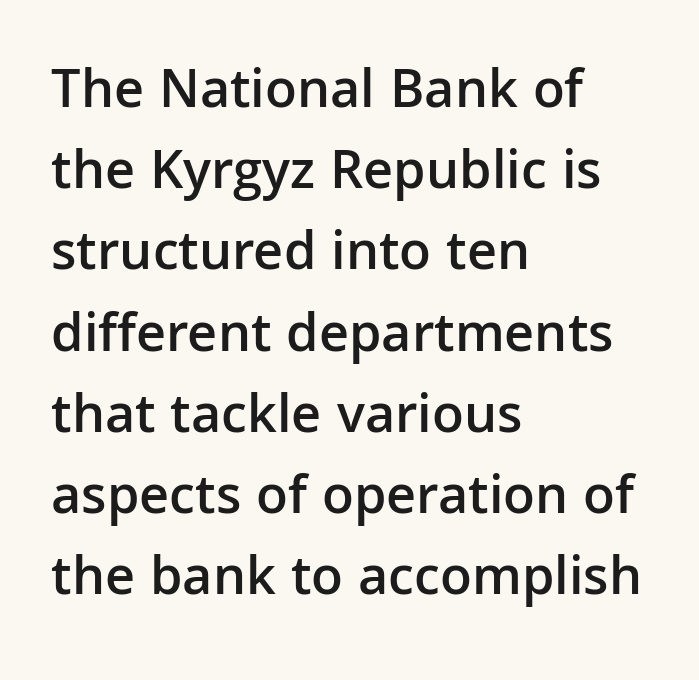
The lines in this sample share a left origin and differ only in where they stop. The strokes are fattened partway — semibold, not bold. Students, note that the glyphs here touch the page at normal intervals. Line spacing here is normal. You could not count columns in this text — the font is proportionally spaced.
